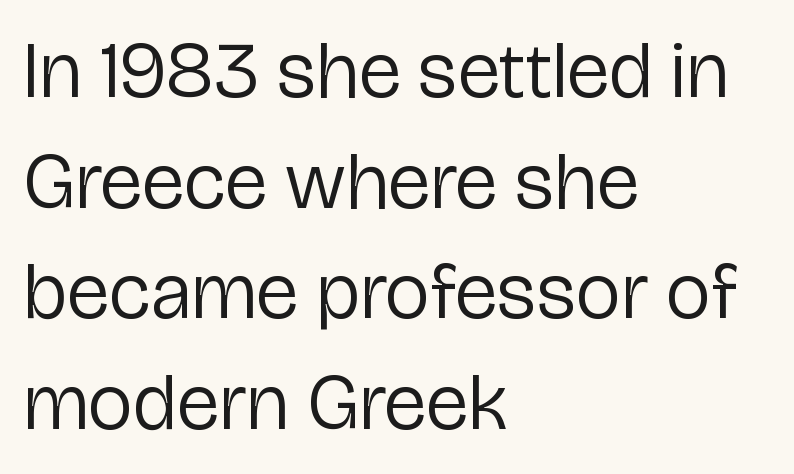
Q: Is the text bold? A: No.
Q: Is the text italic (slanted)? A: No, it is upright.
Q: Is the typeface a serif or a sans-serif typeface? A: Sans-serif.
Q: Is the text underlined? A: No.
Q: How is the paragraph aligned? A: Left-aligned.
Q: Is the spacing between letters normal or unusually wide? A: Normal.
Q: Is the spacing between lines tight, normal or loose? A: Normal.
Q: Width (condensed, normal, or wide)? A: Normal.
Q: Stroke contrast? A: Low.
Q: x-height? A: Medium.
Q: Monospaced? A: No.
